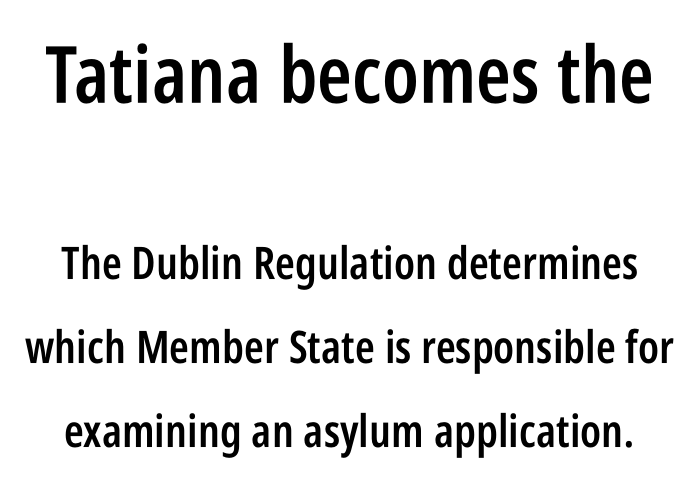
{"serif": "no", "italic": "no", "bold": "semi", "weight": "semibold", "width": "condensed", "stroke_contrast": "low", "x_height": "large", "monospaced": "no", "underline": "no", "line_spacing_ratio": 1.86, "letter_spacing": "normal", "letter_spacing_em": 0.0, "larger_block": "first", "size_ratio": 1.76, "glyph_px": 79}
